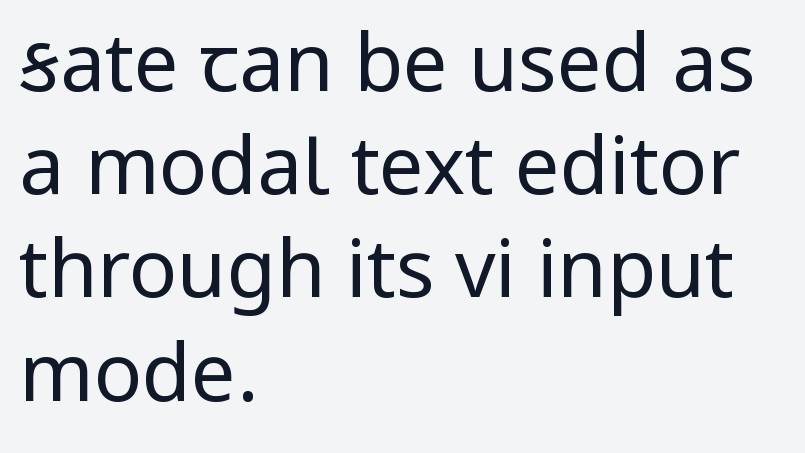
Examine the stroke ends and you'll find no serifs. In terms of posture, this sample is upright. Check the space under the baseline: it is left empty. Line beginnings align vertically; line endings do not. The typeface has the unassuming heft of standard copy or less.
